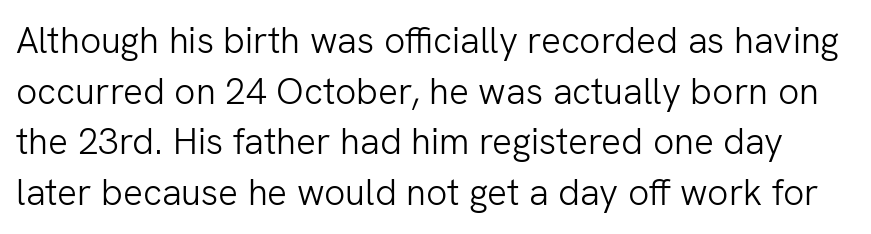
The image shows 37 px light sans-serif type, upright; set normal line spacing (1.37x), normal letter spacing, not underlined; low stroke contrast and a medium x-height.
